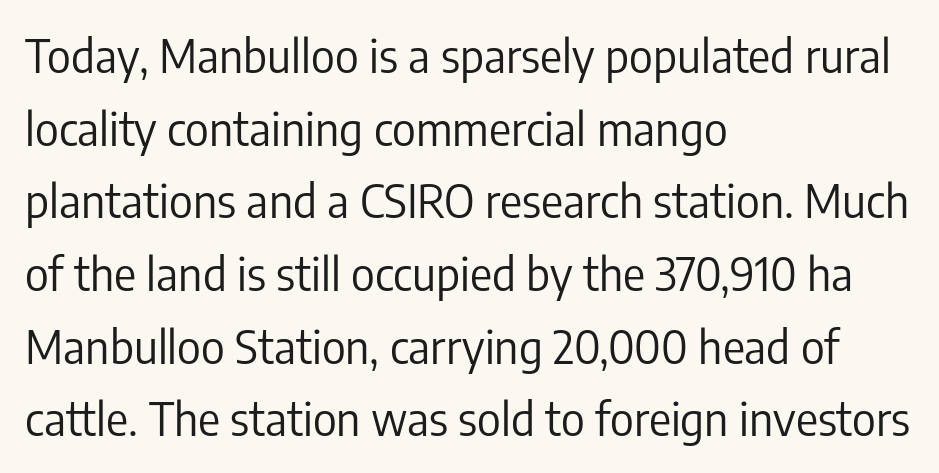
Q: Is the text bold? A: No.
Q: Is the text italic (slanted)? A: No, it is upright.
Q: Is the typeface a serif or a sans-serif typeface? A: Sans-serif.
Q: Is the text underlined? A: No.
Q: How is the paragraph aligned? A: Left-aligned.
Q: Is the spacing between letters normal or unusually wide? A: Normal.
Q: Is the spacing between lines tight, normal or loose? A: Normal.
Q: Width (condensed, normal, or wide)? A: Condensed.
Q: Stroke contrast? A: Low.
Q: x-height? A: Medium.
Q: Monospaced? A: No.
